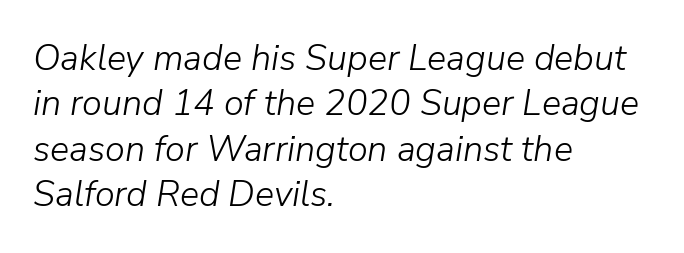
Glyph-to-glyph distance matches everyday printed text. The rendering anchors every line to the left-hand side. The glyphs look as if they've been sheared to an angle. Whoever set this chose a conventional vertical rhythm.
